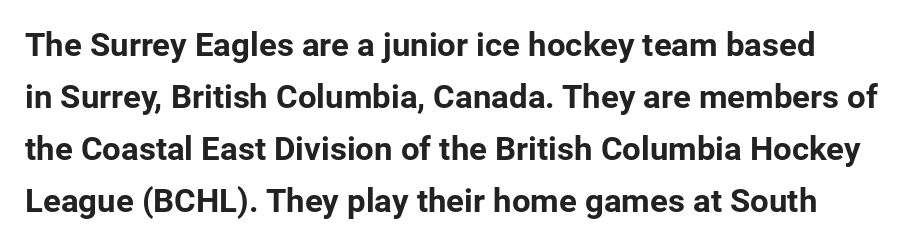
Q: Is the text bold? A: Yes.
Q: Is the text italic (slanted)? A: No, it is upright.
Q: Is the typeface a serif or a sans-serif typeface? A: Sans-serif.
Q: Is the text underlined? A: No.
Q: Is the spacing between letters normal or unusually wide? A: Normal.
Q: Is the spacing between lines tight, normal or loose? A: Normal.
Q: Width (condensed, normal, or wide)? A: Normal.
Q: Stroke contrast? A: Low.
Q: x-height? A: Medium.
Q: Monospaced? A: No.
